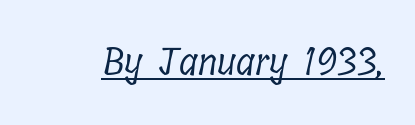
The lettering is marked with a stroke running underneath it. The letters look calm and open, with moderate or lighter stems. The letters advance in unequal steps, a hallmark of proportional type. In terms of letterspacing, this is plain default setting.
